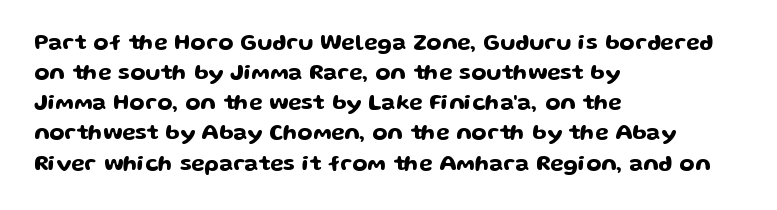
{"italic": "no", "underline": "no", "align": "left", "line_spacing": "normal", "line_spacing_ratio": 1.37, "letter_spacing": "normal", "letter_spacing_em": 0.0, "glyph_px": 22}
